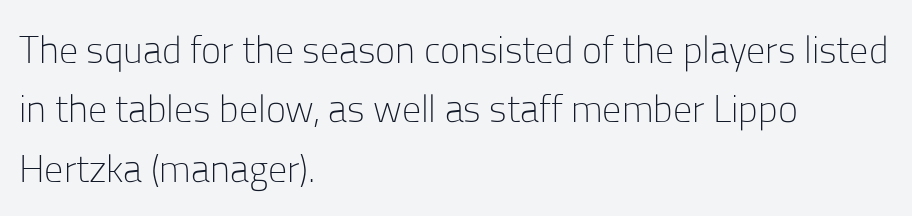
Descender tails drop into unmarked territory. Does extra space separate the letters? No, they use regular spacing. Character widths vary here, with narrow letters taking less room than wide ones. This is roman type, the default non-slanted kind.
